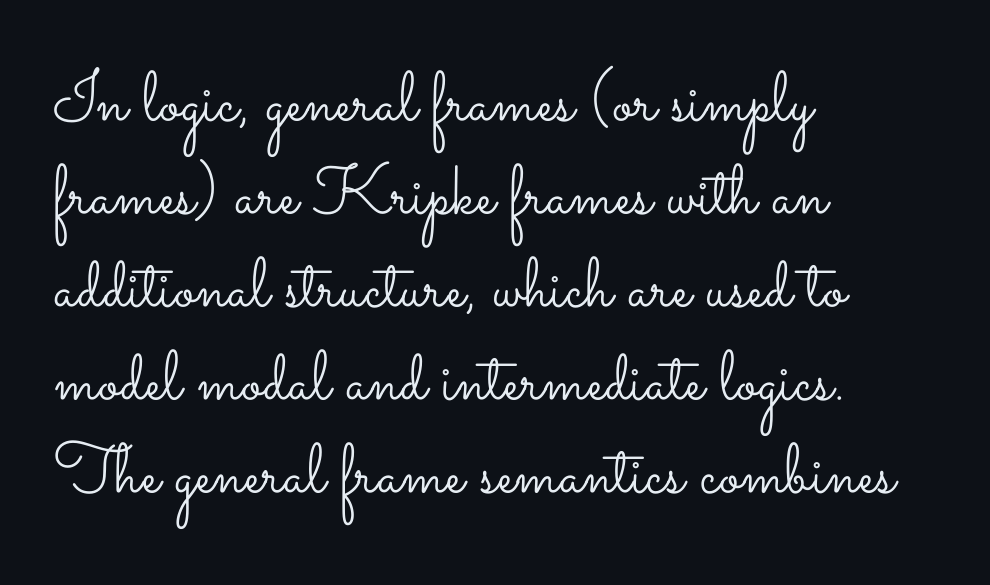
The image shows 70 px light, wide type; set left-aligned, normal line spacing (1.33x), normal letter spacing, not underlined; low stroke contrast and a small x-height.
